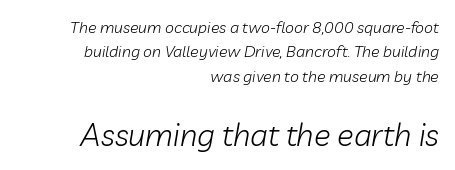
{"italic": "yes", "lean": "right", "slant_degrees": 10, "bold": "no", "weight": "light", "width": "normal", "stroke_contrast": "low", "x_height": "medium", "monospaced": "no", "underline": "no", "align": "right", "line_spacing": "normal", "line_spacing_ratio": 1.52, "letter_spacing": "normal", "letter_spacing_em": 0.0, "larger_block": "second", "size_ratio": 1.94, "glyph_px": 31}
